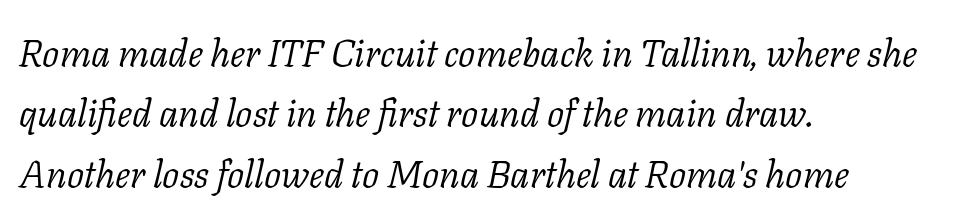
Q: Is the text bold? A: No.
Q: Is the text italic (slanted)? A: Yes, it leans right by about 11 degrees.
Q: Is the typeface a serif or a sans-serif typeface? A: Serif.
Q: Is the text underlined? A: No.
Q: How is the paragraph aligned? A: Left-aligned.
Q: Is the spacing between letters normal or unusually wide? A: Normal.
Q: Is the spacing between lines tight, normal or loose? A: Normal.
Q: Width (condensed, normal, or wide)? A: Normal.
Q: Stroke contrast? A: Low.
Q: x-height? A: Medium.
Q: Monospaced? A: No.
